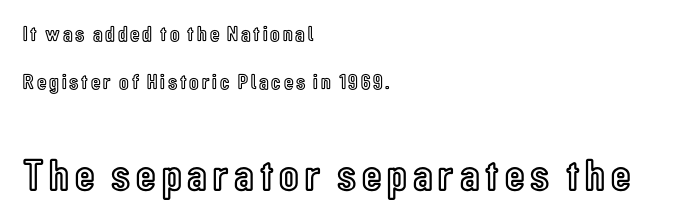
The image shows 45 px condensed type, upright; set left-aligned, loose line spacing (2.16x), not underlined; the second (bottom) block is 2.05x larger; a medium x-height.
